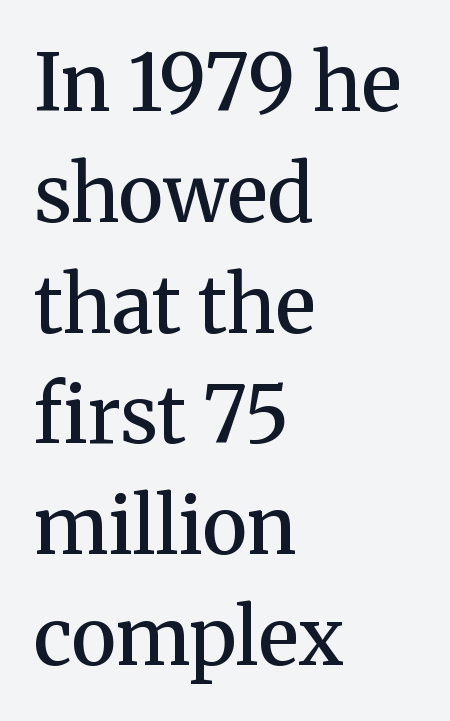
{"serif": "yes", "italic": "no", "bold": "semi", "weight": "semibold", "width": "normal", "stroke_contrast": "medium", "x_height": "medium", "monospaced": "no", "underline": "no", "align": "left", "line_spacing": "normal", "line_spacing_ratio": 1.42, "letter_spacing": "normal", "letter_spacing_em": 0.0, "glyph_px": 78}
